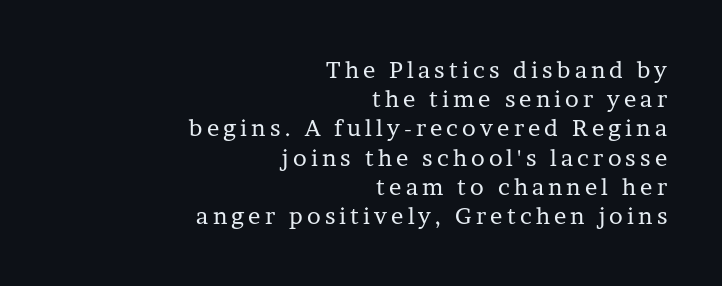
The image shows 23 px text type, upright; set right-aligned, normal line spacing (1.27x), not underlined.
